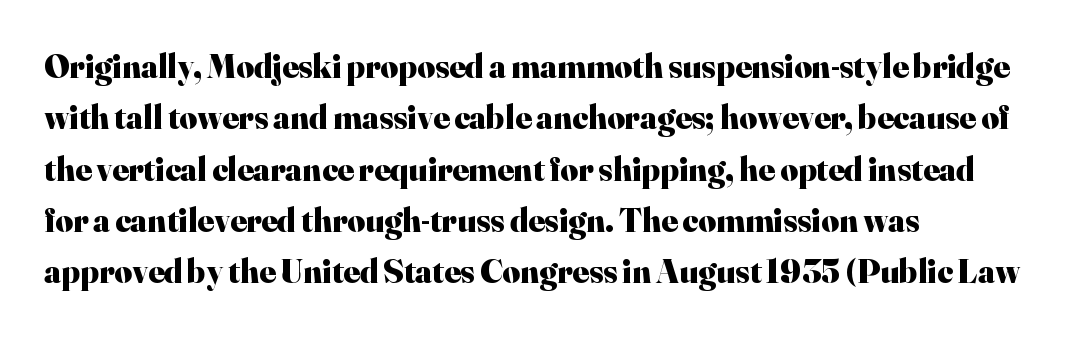
{"serif": "yes", "italic": "no", "bold": "yes", "weight": "heavy", "width": "normal", "stroke_contrast": "high", "x_height": "small", "monospaced": "no", "underline": "no", "align": "left", "line_spacing": "normal", "line_spacing_ratio": 1.51, "letter_spacing": "normal", "letter_spacing_em": 0.0, "glyph_px": 34}
